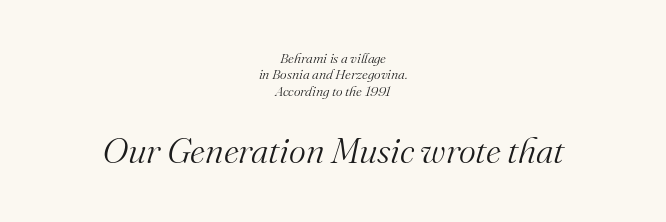
{"serif": "yes", "italic": "yes", "lean": "right", "slant_degrees": 16, "bold": "no", "weight": "light", "width": "normal", "stroke_contrast": "medium", "x_height": "small", "monospaced": "no", "underline": "no", "align": "center", "line_spacing_ratio": 1.17, "letter_spacing": "normal", "letter_spacing_em": 0.0, "larger_block": "second", "size_ratio": 2.57, "glyph_px": 36}
